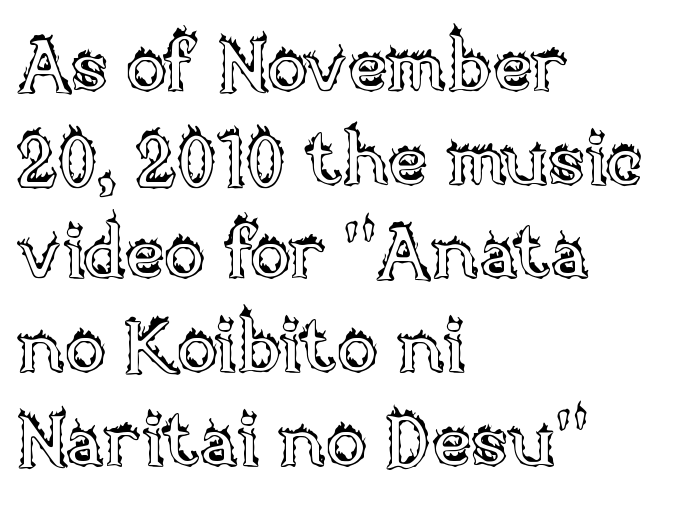
Q: Is the text italic (slanted)? A: No, it is upright.
Q: Is the text underlined? A: No.
Q: How is the paragraph aligned? A: Left-aligned.
Q: Is the spacing between letters normal or unusually wide? A: Normal.
Q: Is the spacing between lines tight, normal or loose? A: Normal.
Q: Width (condensed, normal, or wide)? A: Normal.
Q: x-height? A: Large.
Q: Monospaced? A: No.
